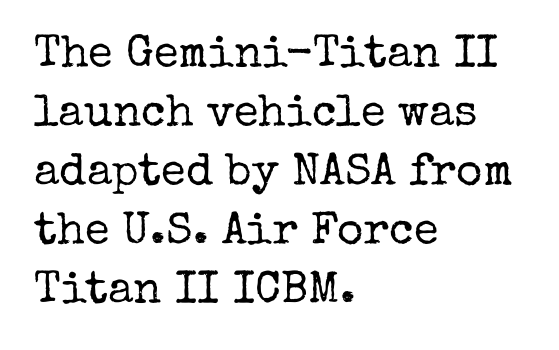
Q: Is the text bold? A: No.
Q: Is the text italic (slanted)? A: No, it is upright.
Q: Is the typeface a serif or a sans-serif typeface? A: Serif.
Q: Is the text underlined? A: No.
Q: How is the paragraph aligned? A: Left-aligned.
Q: Is the spacing between letters normal or unusually wide? A: Normal.
Q: Is the spacing between lines tight, normal or loose? A: Normal.
Q: Width (condensed, normal, or wide)? A: Normal.
Q: Stroke contrast? A: Low.
Q: x-height? A: Medium.
Q: Monospaced? A: No.
